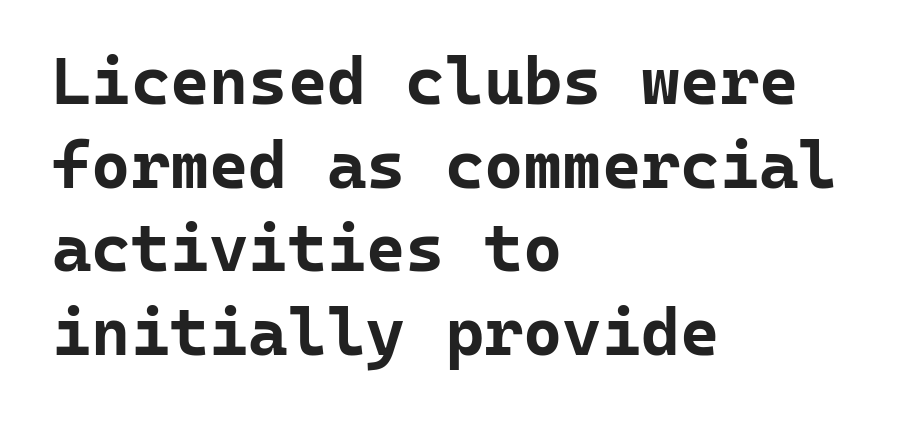
{"serif": "no", "italic": "no", "bold": "yes", "weight": "bold", "width": "normal", "stroke_contrast": "low", "x_height": "medium", "monospaced": "yes", "underline": "no", "align": "left", "line_spacing": "normal", "line_spacing_ratio": 1.25, "letter_spacing": "normal", "letter_spacing_em": 0.0, "glyph_px": 67}
